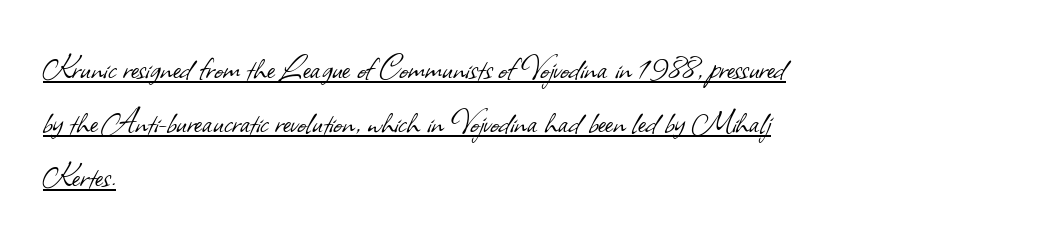
{"serif": "no", "bold": "no", "weight": "light", "width": "normal", "stroke_contrast": "low", "x_height": "small", "monospaced": "no", "underline": "yes", "align": "left", "line_spacing": "normal", "line_spacing_ratio": 1.42, "letter_spacing": "normal", "letter_spacing_em": 0.0, "glyph_px": 38}
